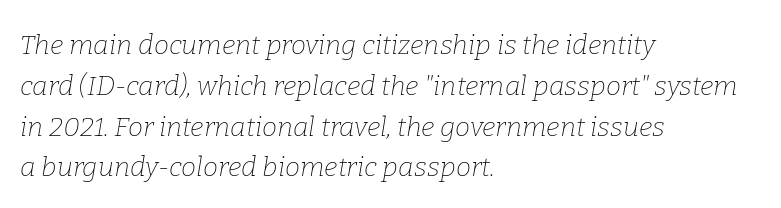
On a weight scale, this lands at 450 or below. There is no visible air inserted between adjacent glyphs. Descenders hang freely into open space. Compared with ordinary roman type, these characters are visibly tilted. Which margin do the lines hug? The left one — the right edge is uneven.
